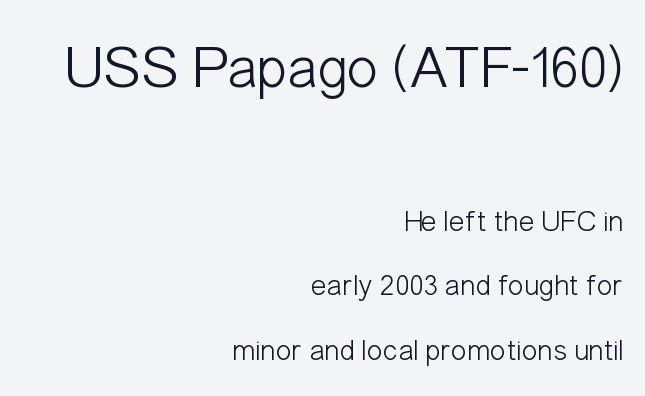
The letters look calm and open, with moderate or lighter stems. This rendering leaves character spacing at its baseline value. No word sits above an underline. Is the block centered? No — it sits flush against the right margin. Quick note: interline space is abundant. Think of a printed novel: that variable character pitch is what you see here.
